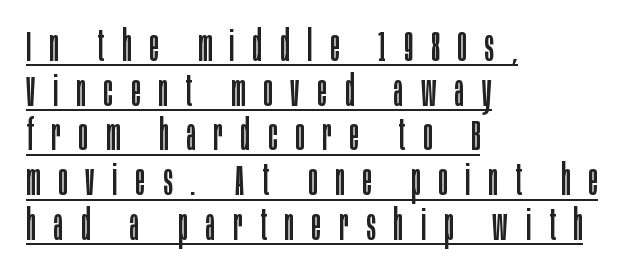
{"serif": "no", "italic": "no", "bold": "no", "weight": "regular", "width": "condensed", "stroke_contrast": "low", "x_height": "large", "monospaced": "no", "underline": "yes", "align": "left", "line_spacing": "tight", "line_spacing_ratio": 1.04, "letter_spacing": "wide", "letter_spacing_em": 0.42, "glyph_px": 43}
